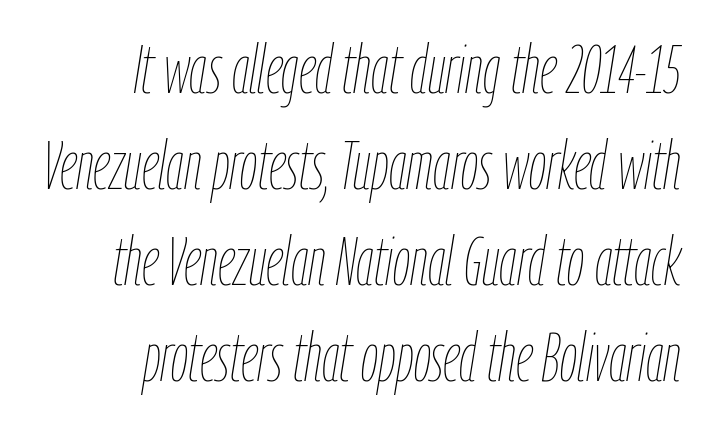
The image shows 69 px thin, condensed type, italic (leaning right); set right-aligned, normal line spacing (1.39x), normal letter spacing, not underlined; low stroke contrast and a medium x-height.
